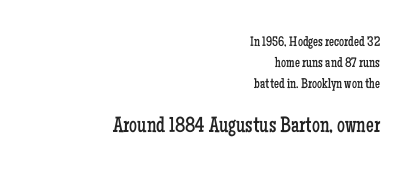
{"italic": "no", "bold": "no", "underline": "no", "align": "right", "line_spacing": "normal", "line_spacing_ratio": 1.49, "letter_spacing": "normal", "letter_spacing_em": 0.0, "larger_block": "second", "size_ratio": 1.57, "glyph_px": 22}
